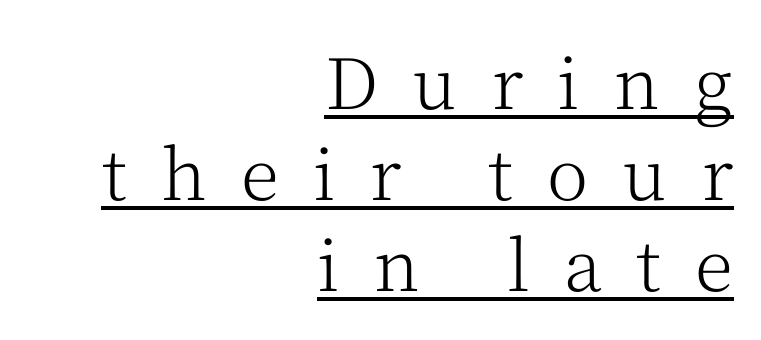
{"serif": "yes", "italic": "no", "bold": "no", "weight": "light", "width": "normal", "stroke_contrast": "medium", "x_height": "medium", "monospaced": "no", "underline": "yes", "align": "right", "line_spacing": "normal", "line_spacing_ratio": 1.3, "letter_spacing": "wide", "letter_spacing_em": 0.49, "glyph_px": 70}
